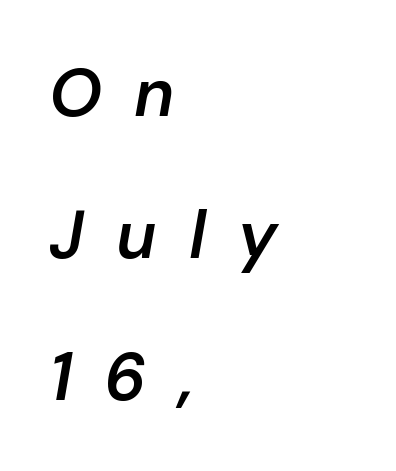
When letters slant like this, we call the style italic. Each letter keeps its own natural width here, so spacing adapts to shape. The font is running at a semibold setting, under full bold. The vertical gap from one line to the next is large. Letters rest on an invisible, unmarked baseline. The ragged edge is on the right, which tells us the setting is flush left.
